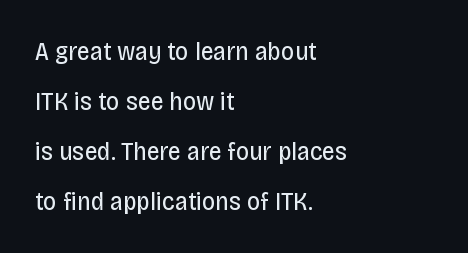
Leading: increased. A bare baseline throughout the passage. Stroke mass is kept to a normal reading level or below. These lines are set flush left with a ragged right edge. The rendering keeps characters at their native spacing. Italic: no, the glyphs are upright roman.
